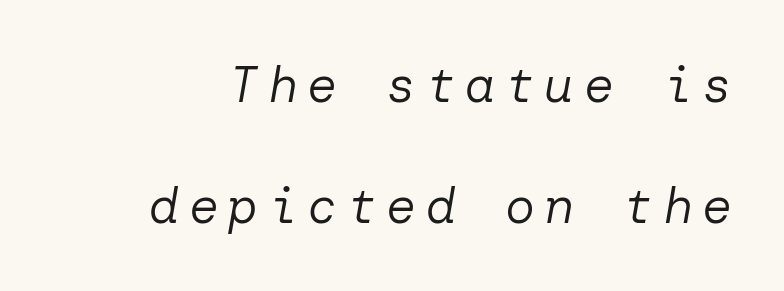
This sample trades compactness for vertical openness between lines. Clear beneath every line of the passage. The typography opts for an oblique posture over an upright one. Compared with a typical body face, this is equally light or lighter still.
